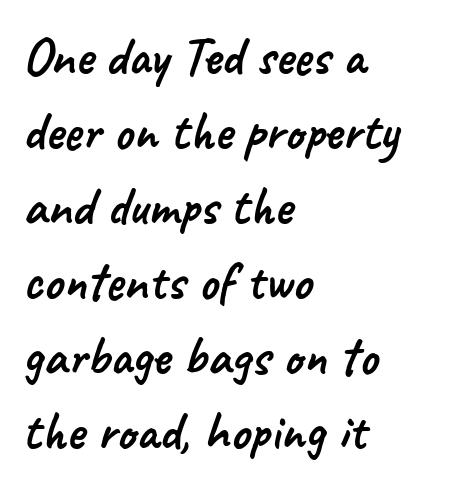
{"serif": "no", "width": "normal", "stroke_contrast": "low", "x_height": "small", "monospaced": "no", "underline": "no", "align": "left", "line_spacing": "normal", "line_spacing_ratio": 1.39, "letter_spacing": "normal", "letter_spacing_em": 0.0, "glyph_px": 54}
